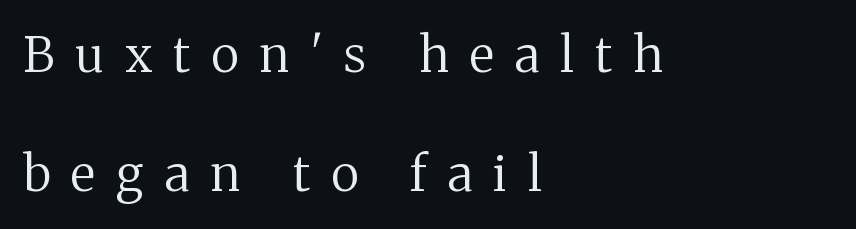
{"serif": "yes", "italic": "no", "bold": "no", "weight": "regular", "width": "normal", "stroke_contrast": "medium", "x_height": "medium", "monospaced": "no", "underline": "no", "align": "left", "line_spacing": "loose", "line_spacing_ratio": 2.43, "letter_spacing": "wide", "letter_spacing_em": 0.43, "glyph_px": 49}
